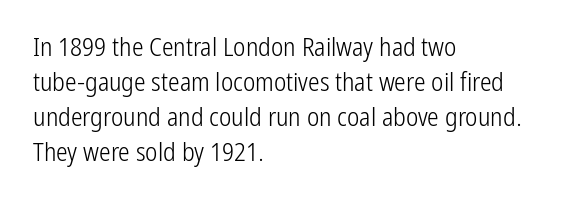
The strip under each line holds only bare page. Short note: letters normally spaced. The axis of the letterforms is exactly vertical. Line spacing here is normal. The rendering anchors every line to the left-hand side.
